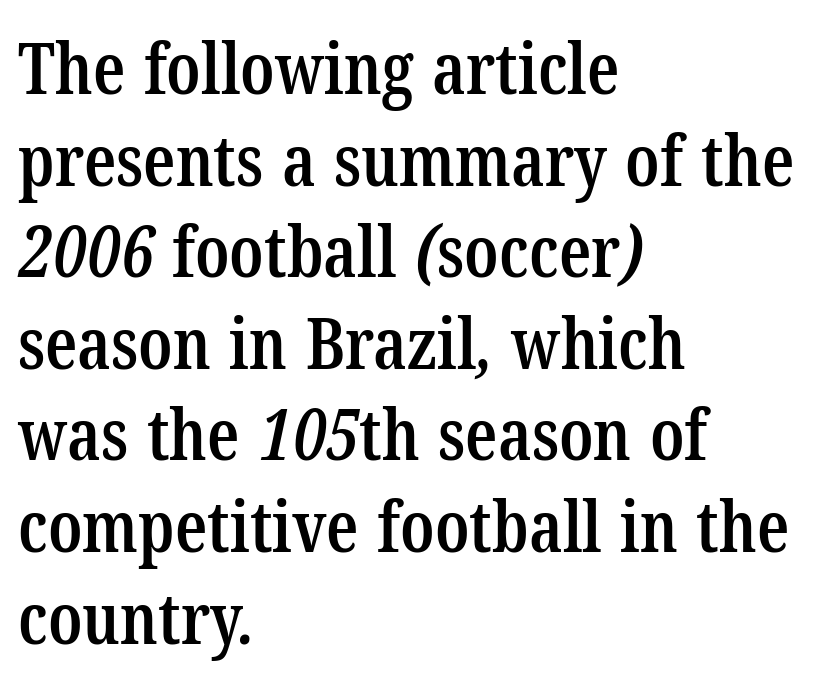
Q: Is the text bold? A: Semi-bold.
Q: Is the typeface a serif or a sans-serif typeface? A: Serif.
Q: Is the text underlined? A: No.
Q: How is the paragraph aligned? A: Left-aligned.
Q: Is the spacing between letters normal or unusually wide? A: Normal.
Q: Is the spacing between lines tight, normal or loose? A: Normal.
Q: Width (condensed, normal, or wide)? A: Condensed.
Q: Stroke contrast? A: Low.
Q: x-height? A: Medium.
Q: Monospaced? A: No.
